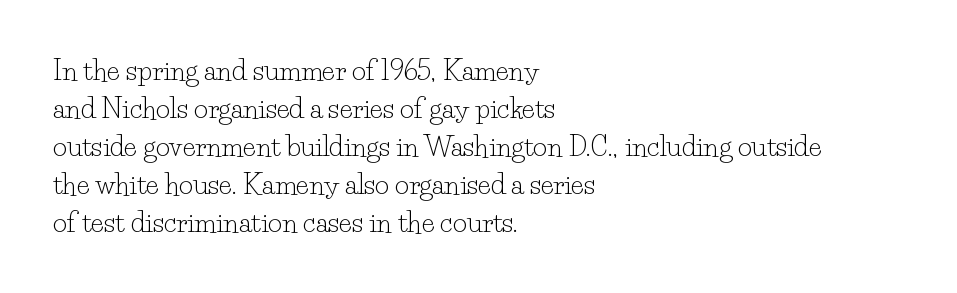
{"italic": "no", "bold": "no", "underline": "no", "align": "left", "line_spacing": "normal", "line_spacing_ratio": 1.41, "letter_spacing": "normal", "letter_spacing_em": 0.0, "glyph_px": 27}
